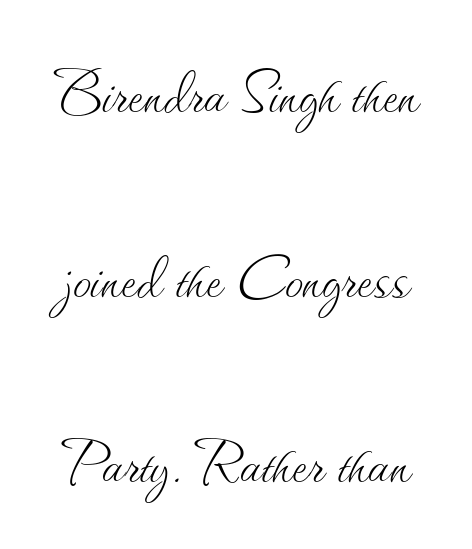
The image shows 74 px thin type; set loose line spacing (2.5x), normal letter spacing, not underlined; medium stroke contrast and a small x-height.
